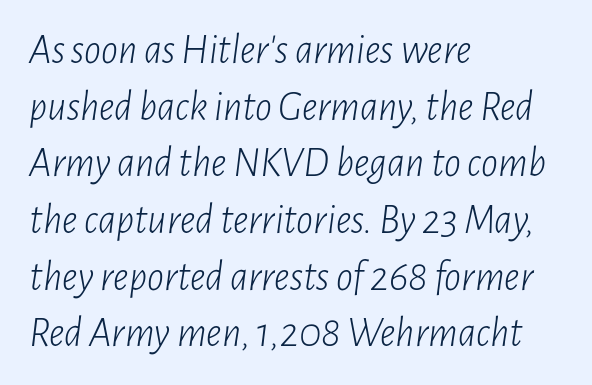
The block of text has a typical density, with ordinary space between rows. Varying glyph widths throughout — classic text-font behaviour. Check the space under the baseline: it is left empty. This is not heavy type; no bold has been used. Characters are canted at an angle relative to the baseline's perpendicular. Casual observation: everything's shoved over to the left.
